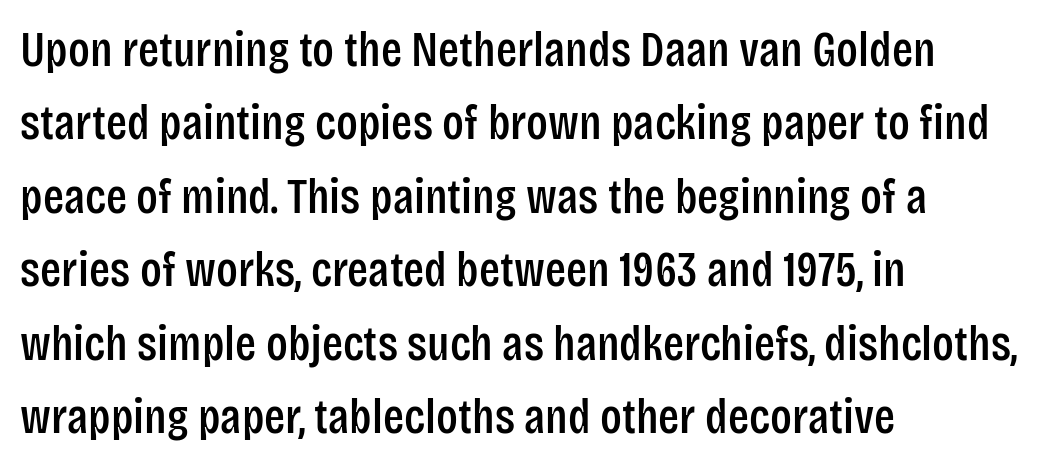
{"serif": "no", "italic": "no", "width": "condensed", "stroke_contrast": "low", "x_height": "large", "monospaced": "no", "underline": "no", "align": "left", "line_spacing": "normal", "line_spacing_ratio": 1.5, "letter_spacing": "normal", "letter_spacing_em": 0.0, "glyph_px": 49}
